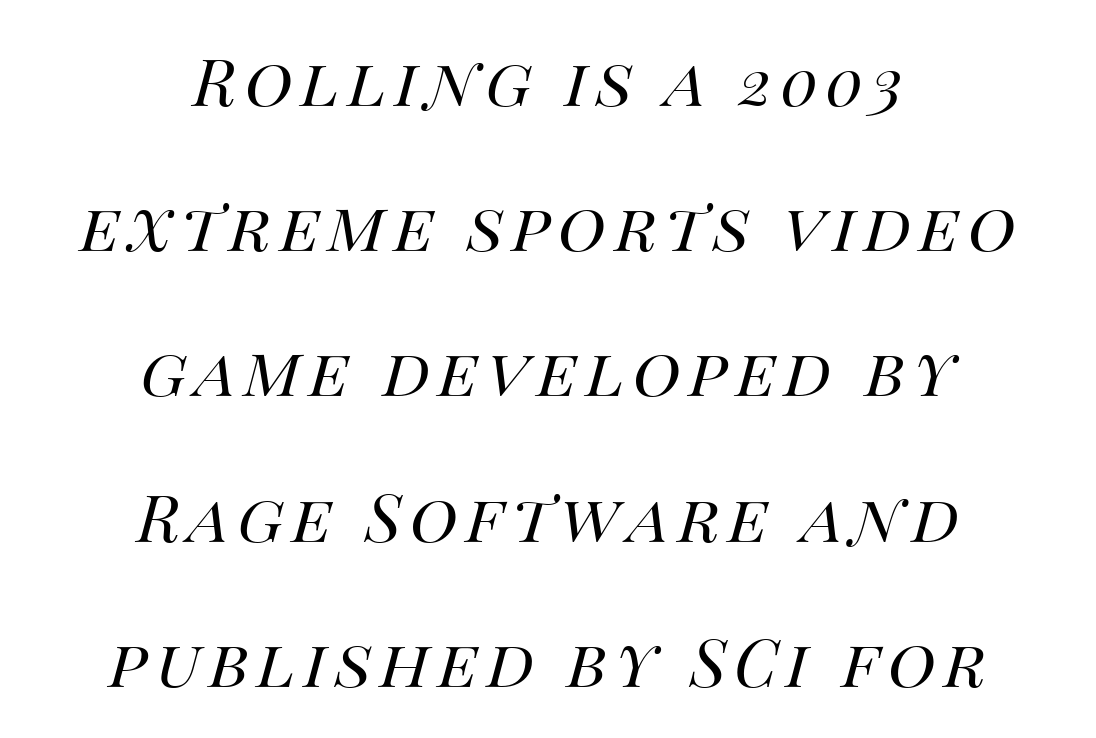
The text block is weighted toward neither margin, spreading evenly from the middle. Each row of text sits above clean, open space. Weight: in the light-to-regular range. There's an unmistakable incline to the writing here. The leading is generous, giving the passage an open texture. These lines are rendered in a variable-pitch font.
